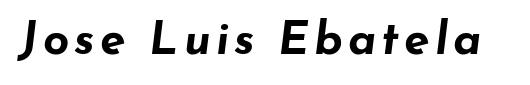
{"italic": "yes", "lean": "right", "slant_degrees": 7, "bold": "yes", "weight": "bold", "width": "wide", "stroke_contrast": "low", "x_height": "small", "monospaced": "no", "underline": "no", "glyph_px": 46}
